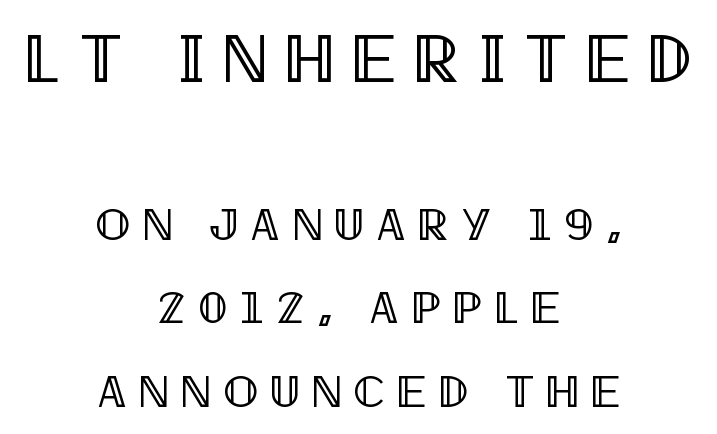
{"italic": "no", "width": "condensed", "x_height": "large", "monospaced": "no", "underline": "no", "align": "center", "line_spacing_ratio": 1.81, "letter_spacing": "wide", "letter_spacing_em": 0.27, "larger_block": "first", "size_ratio": 1.5, "glyph_px": 69}
